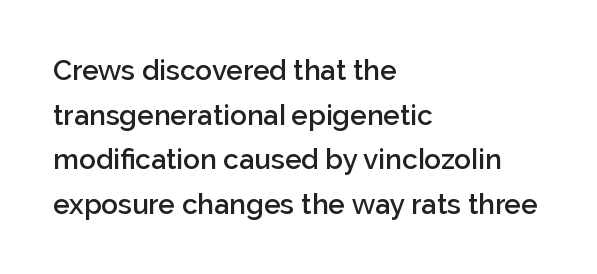
{"serif": "no", "italic": "no", "bold": "semi", "weight": "semibold", "width": "normal", "stroke_contrast": "low", "x_height": "medium", "monospaced": "no", "underline": "no", "align": "left", "line_spacing": "normal", "line_spacing_ratio": 1.59, "letter_spacing": "normal", "letter_spacing_em": 0.0, "glyph_px": 28}
